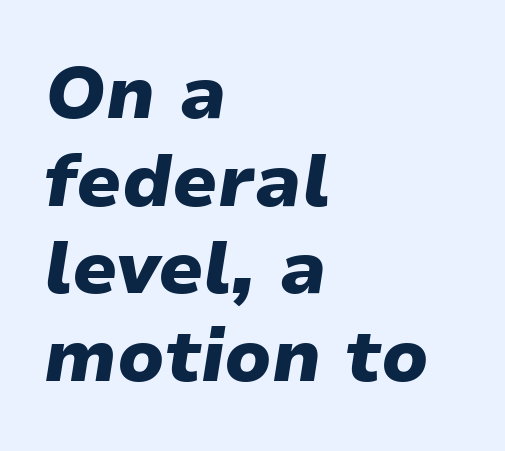
{"italic": "yes", "lean": "right", "slant_degrees": 9, "bold": "yes", "weight": "heavy", "width": "normal", "stroke_contrast": "low", "x_height": "medium", "monospaced": "no", "underline": "no", "align": "left", "line_spacing_ratio": 1.2, "letter_spacing": "normal", "letter_spacing_em": 0.0, "glyph_px": 73}
